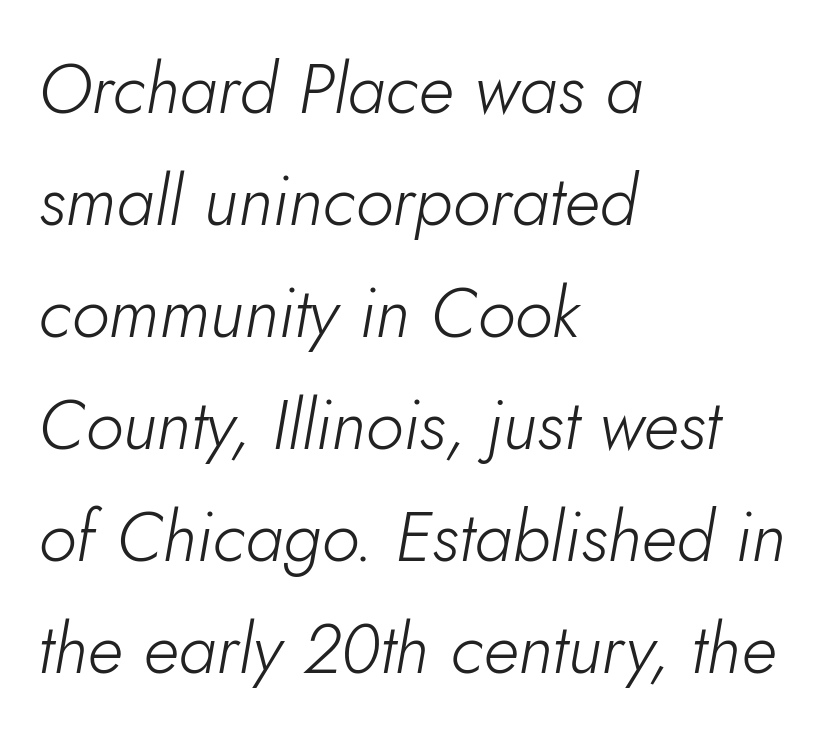
{"italic": "yes", "lean": "right", "slant_degrees": 10, "bold": "no", "weight": "light", "width": "normal", "stroke_contrast": "low", "x_height": "small", "monospaced": "no", "underline": "no", "align": "left", "line_spacing": "normal", "line_spacing_ratio": 1.6, "letter_spacing": "normal", "letter_spacing_em": 0.0, "glyph_px": 70}
